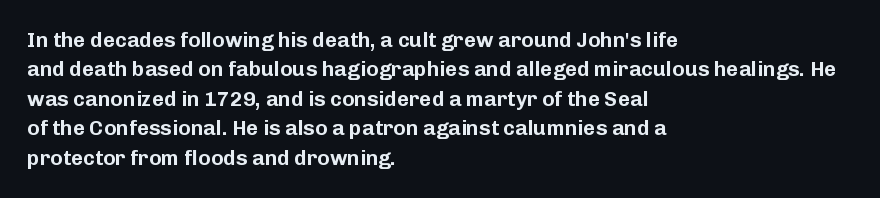
{"italic": "no", "underline": "no", "align": "left", "line_spacing": "normal", "line_spacing_ratio": 1.4, "letter_spacing": "normal", "letter_spacing_em": 0.0, "glyph_px": 21}
